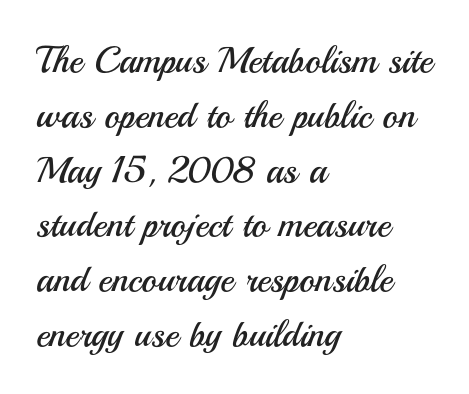
{"serif": "no", "bold": "no", "weight": "regular", "width": "normal", "stroke_contrast": "medium", "x_height": "small", "monospaced": "no", "underline": "no", "align": "left", "line_spacing": "normal", "line_spacing_ratio": 1.48, "letter_spacing": "normal", "letter_spacing_em": 0.0, "glyph_px": 37}
